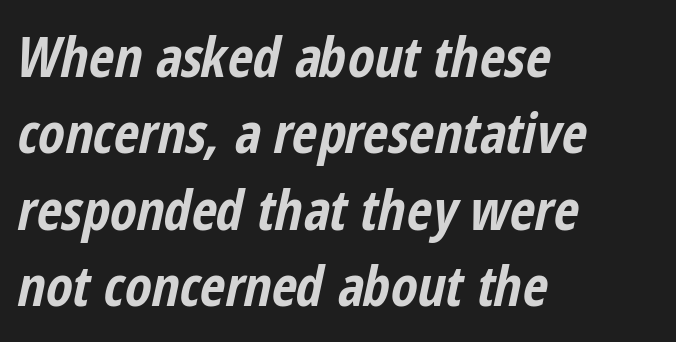
The image shows 55 px bold, condensed type, italic (leaning right); set left-aligned, normal line spacing (1.39x), normal letter spacing, not underlined; low stroke contrast and a medium x-height.
